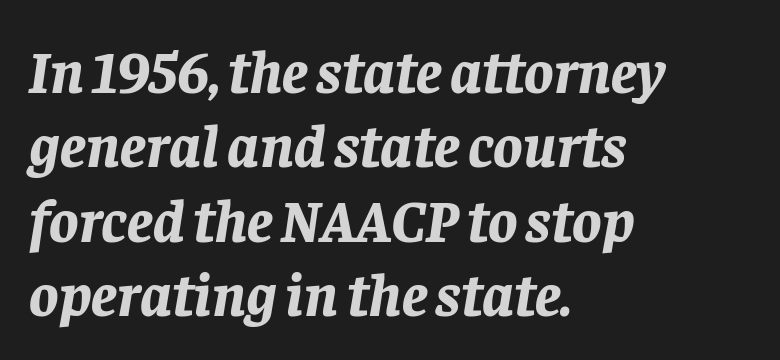
Spacing verdict: proportional, widths tailored to each character. Underline: absent. Reading down the block, your eye returns to a fixed left position each line. A dark, heavy texture on the line: the type is bold. Standard letterfit; no display-style spreading of the glyphs.
